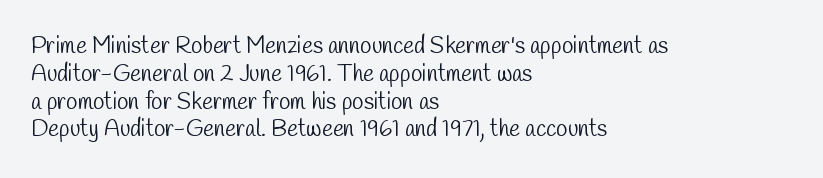
Quick note: underline off. Students, note that the glyphs here touch the page at normal intervals. Vertical stems look standard width or narrower in stroke. These lines are set flush left with a ragged right edge.
